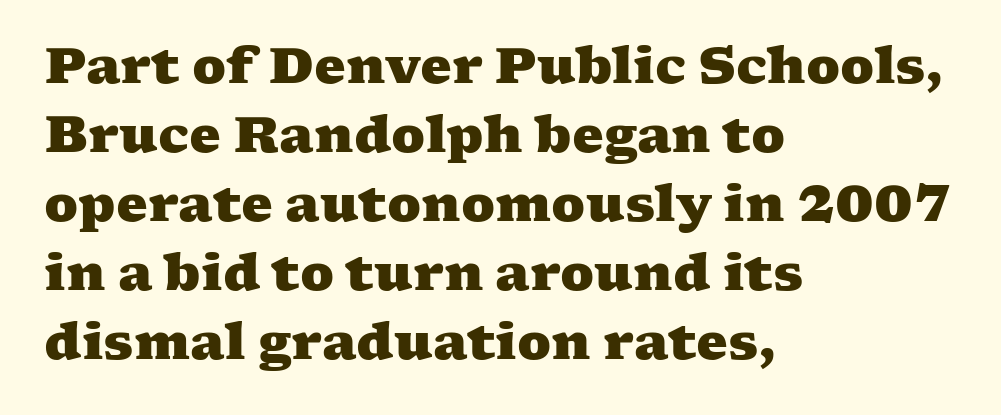
{"serif": "yes", "bold": "yes", "weight": "heavy", "width": "wide", "stroke_contrast": "medium", "x_height": "medium", "monospaced": "no", "underline": "no", "align": "left", "line_spacing": "normal", "line_spacing_ratio": 1.38, "letter_spacing": "normal", "letter_spacing_em": 0.0, "glyph_px": 50}
